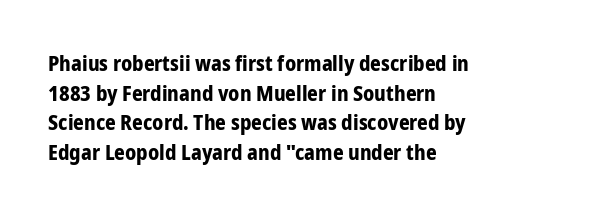
Q: Is the text bold? A: Yes.
Q: Is the text italic (slanted)? A: No, it is upright.
Q: Is the text underlined? A: No.
Q: How is the paragraph aligned? A: Left-aligned.
Q: Is the spacing between letters normal or unusually wide? A: Normal.
Q: Is the spacing between lines tight, normal or loose? A: Normal.
